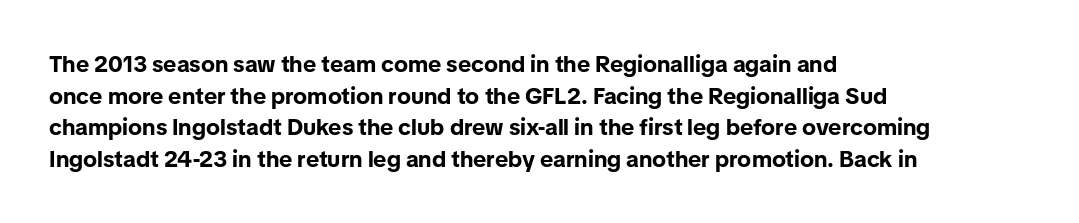
The image shows 23 px bold type, upright; set left-aligned, normal line spacing (1.37x), normal letter spacing, not underlined.
